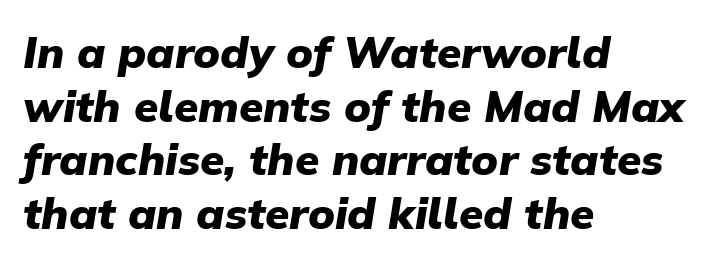
Q: Is the text bold? A: Yes.
Q: Is the text italic (slanted)? A: Yes, it leans right by about 9 degrees.
Q: Is the text underlined? A: No.
Q: How is the paragraph aligned? A: Left-aligned.
Q: Is the spacing between letters normal or unusually wide? A: Normal.
Q: Width (condensed, normal, or wide)? A: Normal.
Q: Stroke contrast? A: Low.
Q: x-height? A: Medium.
Q: Monospaced? A: No.
